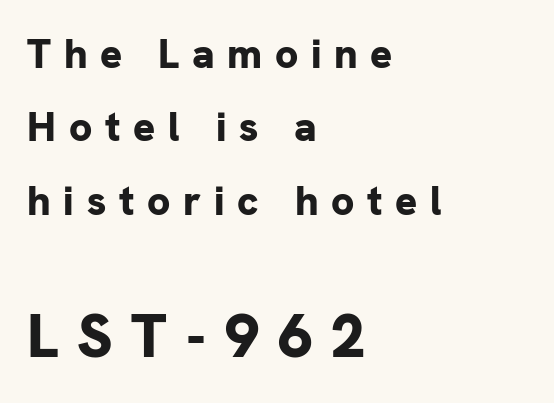
{"serif": "no", "italic": "no", "bold": "yes", "weight": "bold", "width": "normal", "stroke_contrast": "low", "x_height": "medium", "monospaced": "no", "underline": "no", "align": "left", "line_spacing_ratio": 1.79, "letter_spacing": "wide", "letter_spacing_em": 0.31, "larger_block": "second", "size_ratio": 1.49, "glyph_px": 61}
